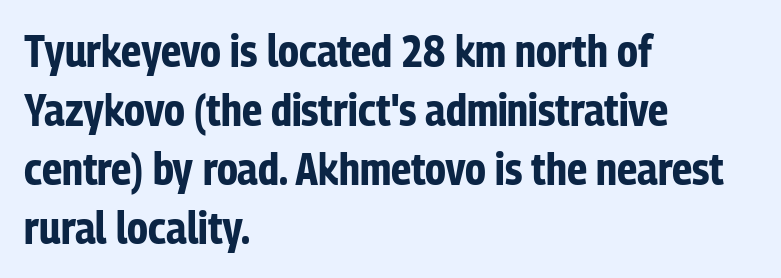
Varying glyph widths throughout — classic text-font behaviour. Tracking value appears to be zero — textbook default spacing. Stroke terminals: plain, sans-serif. Evenly set lines give the paragraph a standard silhouette. A dark, heavy texture on the line: the type is bold.
